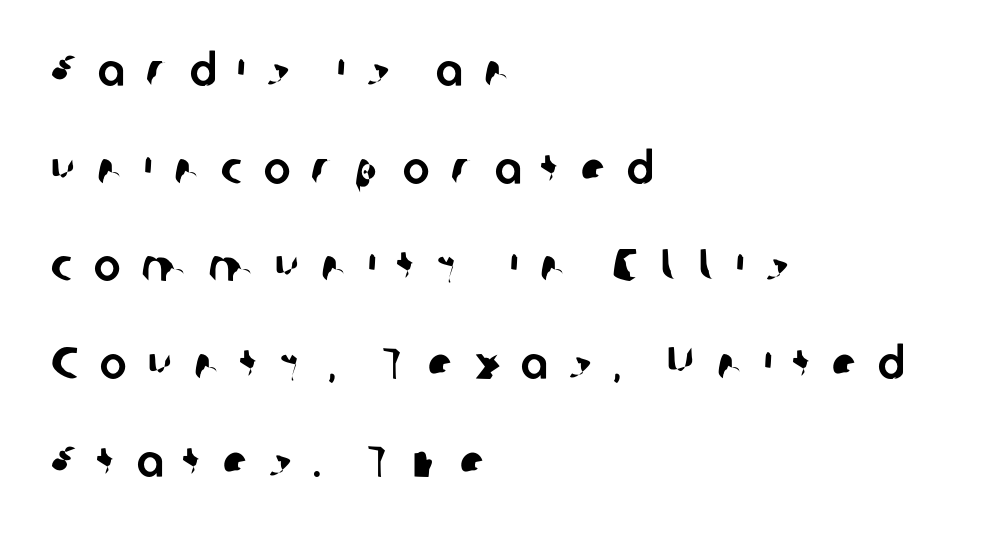
The image shows 45 px sans-serif type; set left-aligned, loose line spacing (2.17x), unusually wide letter spacing (+0.47 em), not underlined; low stroke contrast and a medium x-height.
